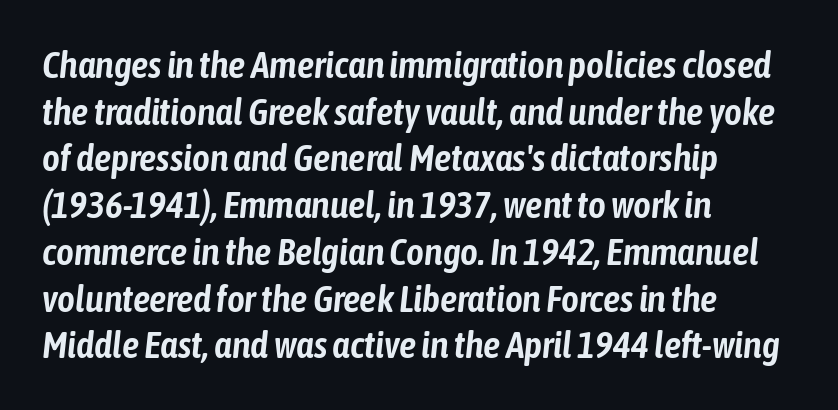
Rendered with sloped, italic letterforms. Is the letter spacing exaggerated? No — it looks like the ordinary default. Looks like regular typesetting: each glyph gets only the width it needs. The gap between lines stays unmarked.
